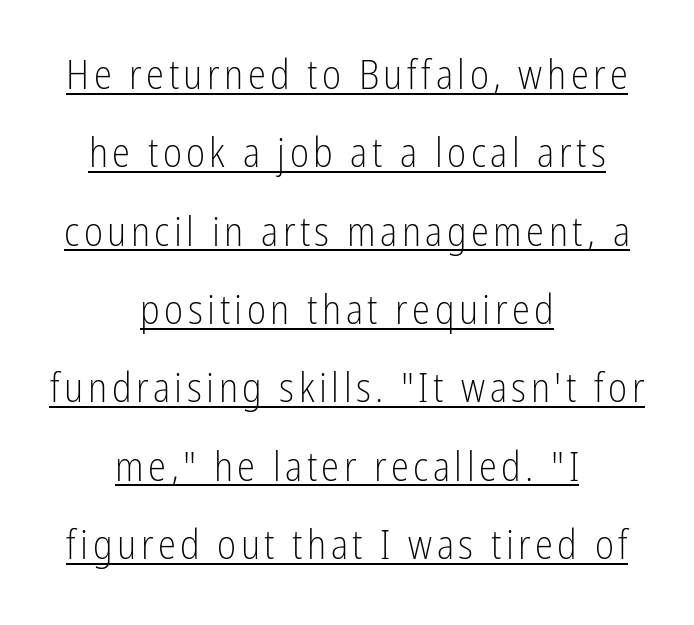
Q: Is the text bold? A: No.
Q: Is the text italic (slanted)? A: No, it is upright.
Q: Is the typeface a serif or a sans-serif typeface? A: Sans-serif.
Q: Is the text underlined? A: Yes.
Q: How is the paragraph aligned? A: Centered.
Q: Is the spacing between lines tight, normal or loose? A: Loose.
Q: Width (condensed, normal, or wide)? A: Condensed.
Q: Stroke contrast? A: Low.
Q: x-height? A: Medium.
Q: Monospaced? A: No.
